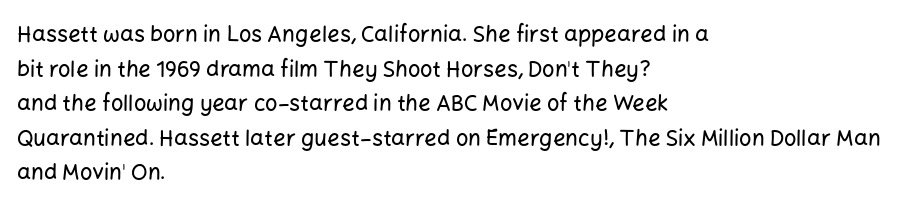
Q: Is the text italic (slanted)? A: No, it is upright.
Q: Is the text underlined? A: No.
Q: How is the paragraph aligned? A: Left-aligned.
Q: Is the spacing between letters normal or unusually wide? A: Normal.
Q: Is the spacing between lines tight, normal or loose? A: Normal.
